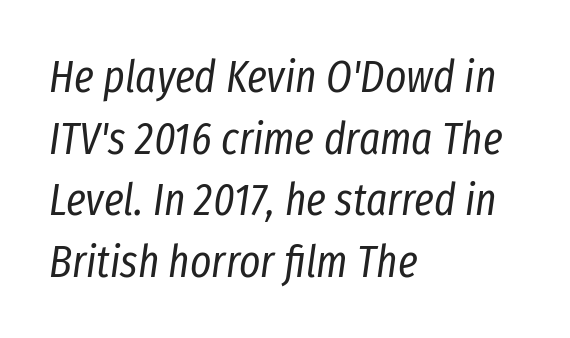
Q: Is the text bold? A: No.
Q: Is the text italic (slanted)? A: Yes, it leans right by about 8 degrees.
Q: Is the text underlined? A: No.
Q: How is the paragraph aligned? A: Left-aligned.
Q: Is the spacing between letters normal or unusually wide? A: Normal.
Q: Is the spacing between lines tight, normal or loose? A: Normal.
Q: Width (condensed, normal, or wide)? A: Condensed.
Q: Stroke contrast? A: Low.
Q: x-height? A: Medium.
Q: Monospaced? A: No.
